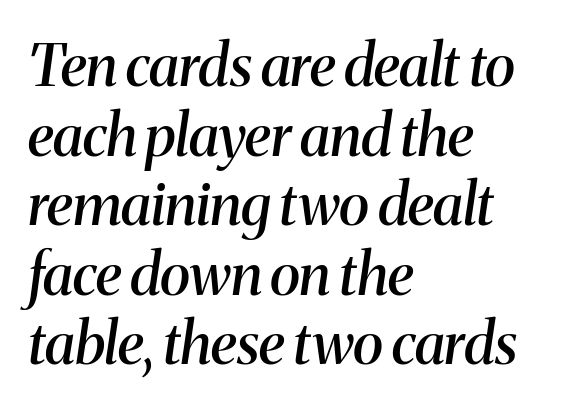
A semibold gives these letters moderate extra thickness, short of bold. An italicized treatment has been applied to the whole sample. The letters advance in unequal steps, a hallmark of proportional type. Honestly, there is no underline to notice here at all.
